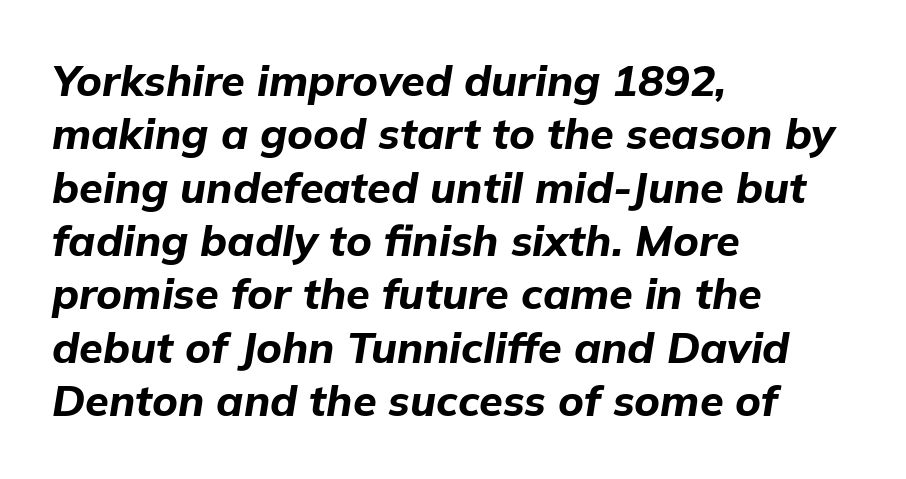
A clean baseline with only descenders dipping below it. These lines stack with their left ends in a neat column. Each letter keeps its own natural width here, so spacing adapts to shape. These words are printed bold, with thick strokes throughout. The passage shown has conventional tracking throughout.
